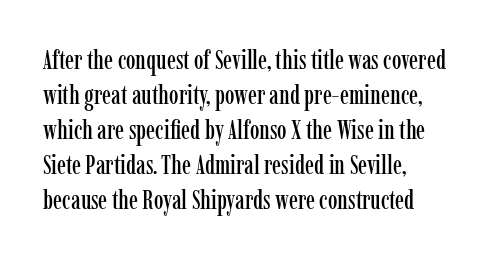
In CSS terms this would be text-align: left. Does the lettering tilt? It doesn't — this is upright. The strip under each line holds only bare page. Each word holds together tightly as a unit, with standard inter-letter gaps. These lines sit exactly where default settings would place them.
